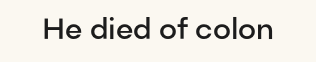
Q: Is the text bold? A: Semi-bold.
Q: Is the text italic (slanted)? A: No, it is upright.
Q: Is the typeface a serif or a sans-serif typeface? A: Sans-serif.
Q: Is the text underlined? A: No.
Q: Is the spacing between letters normal or unusually wide? A: Normal.
Q: Width (condensed, normal, or wide)? A: Normal.
Q: Stroke contrast? A: Low.
Q: x-height? A: Medium.
Q: Monospaced? A: No.
